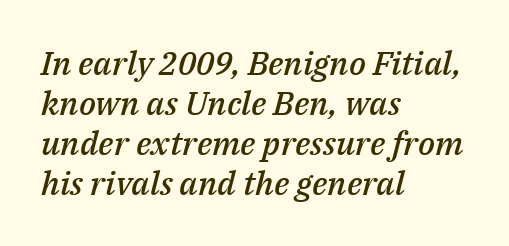
The image shows 33 px semibold type, italic (leaning right); set left-aligned, line spacing 1.21x, normal letter spacing, not underlined; medium stroke contrast and a medium x-height.
